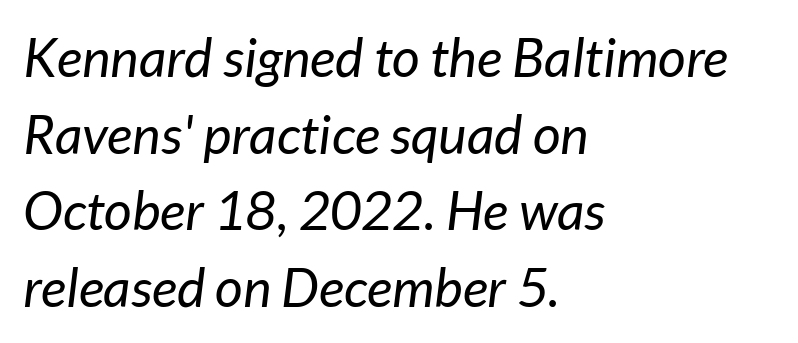
The image shows 54 px regular-weight type, italic (leaning right); set left-aligned, normal line spacing (1.42x), normal letter spacing, not underlined; low stroke contrast and a medium x-height.
